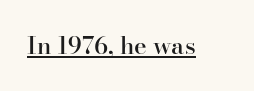
Designer's note — italics off, roman on. The horizontal fit of the characters is conventional and even. Is there an underline? Yes — a line sits under the letters. The characters look somewhat weighty, a semibold short of true bold.
